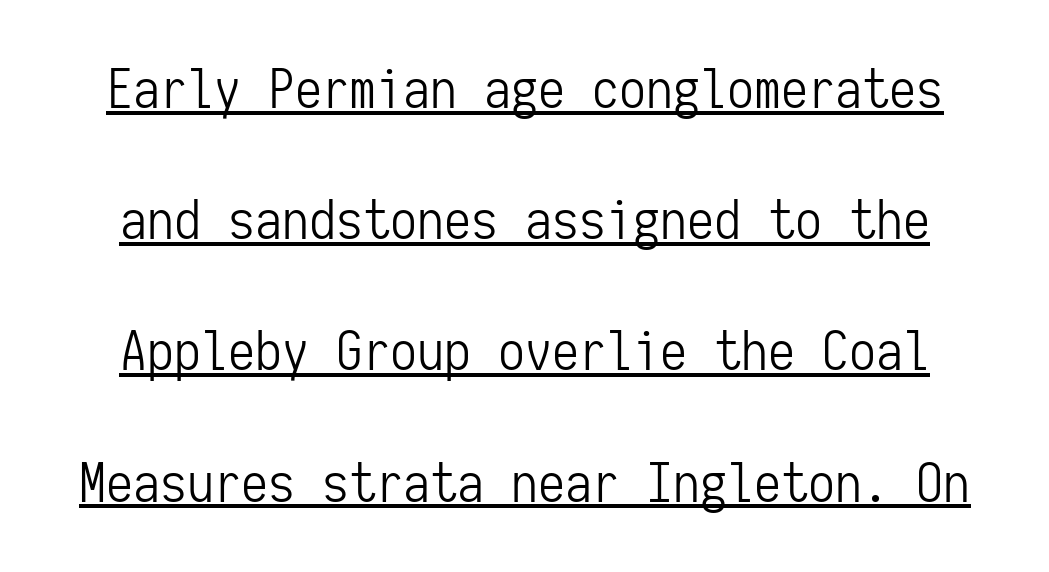
Q: Is the text bold? A: No.
Q: Is the text italic (slanted)? A: No, it is upright.
Q: Is the typeface a serif or a sans-serif typeface? A: Sans-serif.
Q: Is the text underlined? A: Yes.
Q: Is the spacing between letters normal or unusually wide? A: Normal.
Q: Is the spacing between lines tight, normal or loose? A: Loose.
Q: Width (condensed, normal, or wide)? A: Condensed.
Q: Stroke contrast? A: Low.
Q: x-height? A: Medium.
Q: Monospaced? A: Yes.
